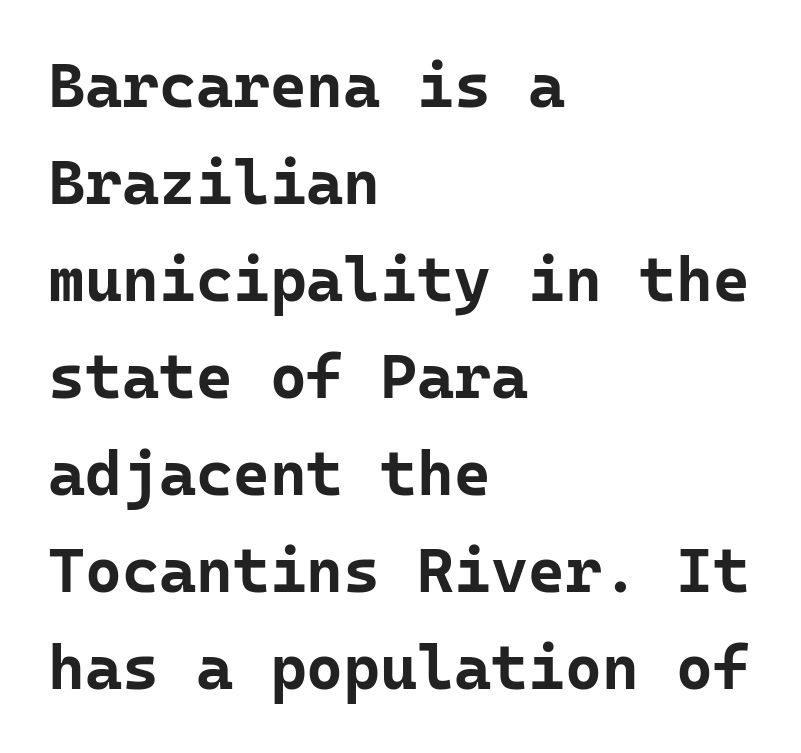
The image shows 63 px bold sans-serif type, upright, monospaced; set left-aligned, normal line spacing (1.54x), normal letter spacing, not underlined; low stroke contrast and a medium x-height.
